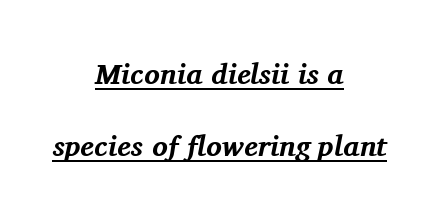
Q: Is the text bold? A: Yes.
Q: Is the text italic (slanted)? A: Yes, it leans right by about 11 degrees.
Q: Is the typeface a serif or a sans-serif typeface? A: Serif.
Q: Is the text underlined? A: Yes.
Q: How is the paragraph aligned? A: Centered.
Q: Is the spacing between letters normal or unusually wide? A: Normal.
Q: Is the spacing between lines tight, normal or loose? A: Loose.
Q: Width (condensed, normal, or wide)? A: Normal.
Q: Stroke contrast? A: Medium.
Q: x-height? A: Medium.
Q: Monospaced? A: No.
